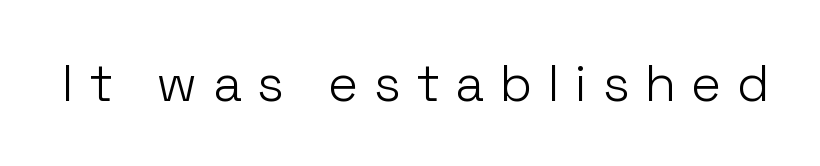
How are the letters spaced? Widely, with obvious added tracking. I'd call this a sans setting — the letters go barefoot. Proportional: the letters do not fall into vertical columns. Has an underline been added? It has not. Caption: face not bold, strokes unweighted.
